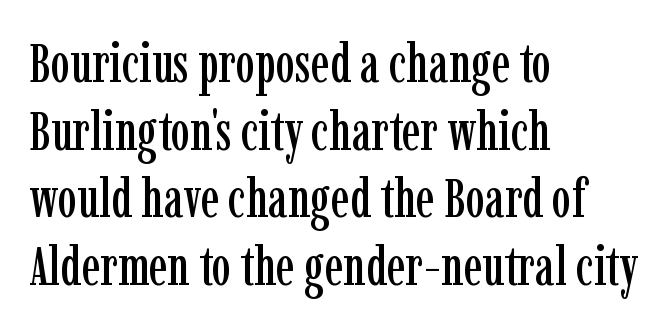
The image shows 55 px condensed serif type, upright; set left-aligned, line spacing 1.23x, normal letter spacing, not underlined; low stroke contrast and a medium x-height.
